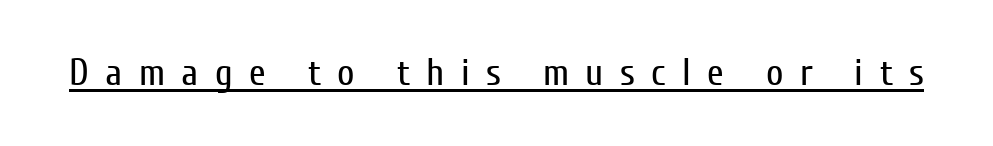
Q: Is the text bold? A: No.
Q: Is the text italic (slanted)? A: No, it is upright.
Q: Is the typeface a serif or a sans-serif typeface? A: Sans-serif.
Q: Is the text underlined? A: Yes.
Q: Is the spacing between letters normal or unusually wide? A: Unusually wide.
Q: Width (condensed, normal, or wide)? A: Condensed.
Q: Stroke contrast? A: Low.
Q: x-height? A: Medium.
Q: Monospaced? A: No.
